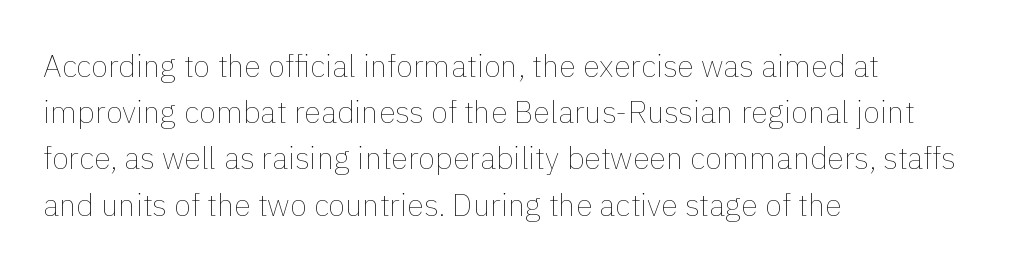
Vertical spacing — default. Observe the ordinary spacing: letters are neighbours, not strangers. Caption: multi-line text, flush left, ragged right. Proportional: the letters do not fall into vertical columns.
